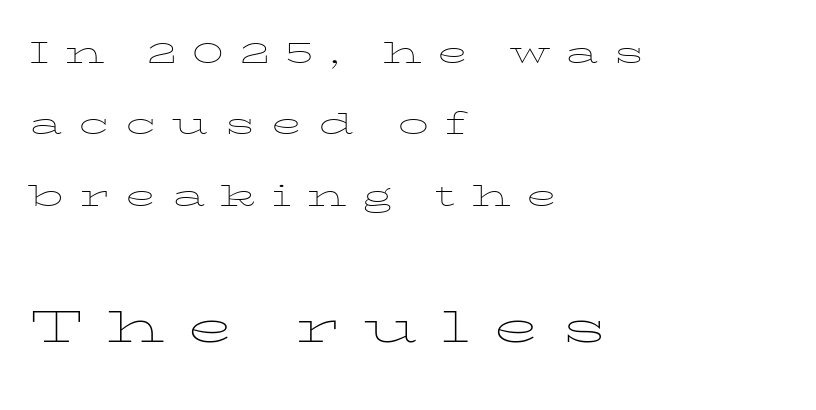
Anything drawn beneath the words? Only blank space. Visually the block forms a straight wall on the left and a jagged coastline on the right. Does extra space separate the letters? Yes, quite a lot of it. Characters remain perfectly vertical along every line.
